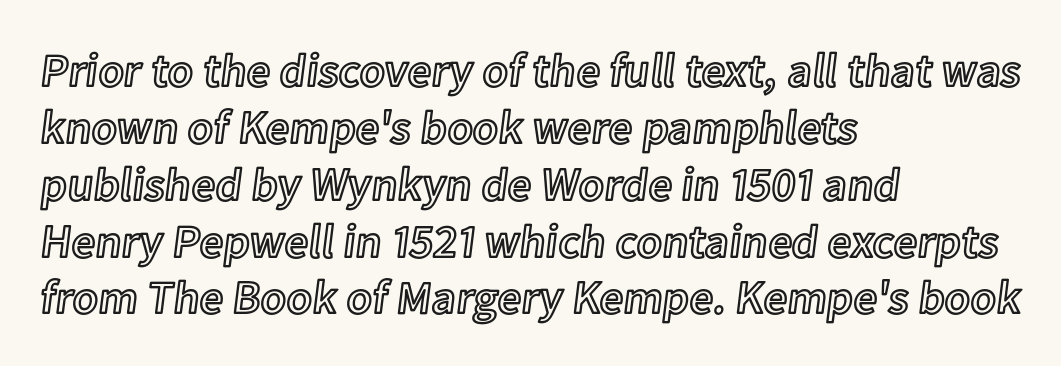
Looks like regular typesetting: each glyph gets only the width it needs. The glyphs are unaccompanied by any horizontal stroke below them. Line starts are locked; line ends wander. Does extra space separate the letters? No, they use regular spacing.
